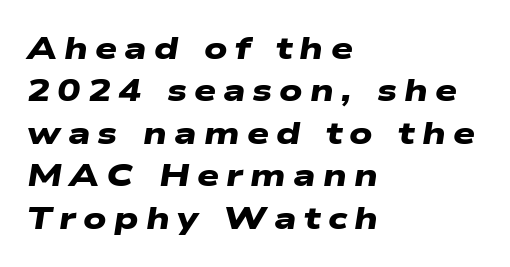
Q: Is the text bold? A: Yes.
Q: Is the typeface a serif or a sans-serif typeface? A: Sans-serif.
Q: Is the text underlined? A: No.
Q: How is the paragraph aligned? A: Left-aligned.
Q: Is the spacing between letters normal or unusually wide? A: Unusually wide.
Q: Is the spacing between lines tight, normal or loose? A: Normal.
Q: Width (condensed, normal, or wide)? A: Wide.
Q: Stroke contrast? A: Low.
Q: x-height? A: Medium.
Q: Monospaced? A: No.
